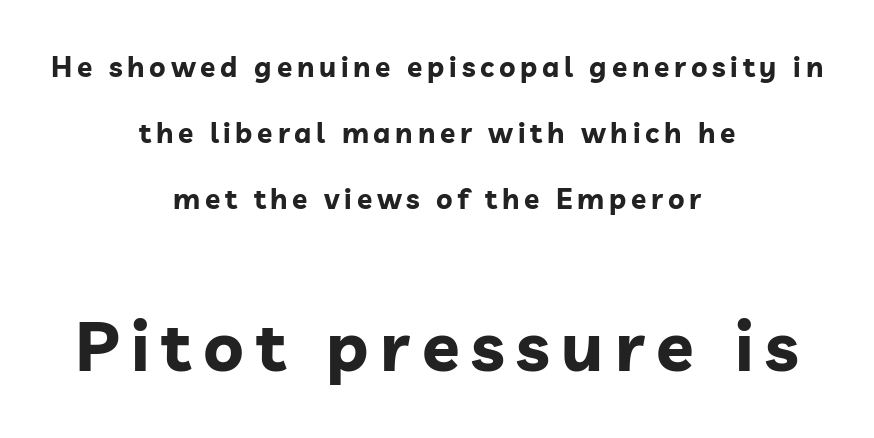
{"serif": "no", "italic": "no", "bold": "yes", "weight": "bold", "width": "normal", "stroke_contrast": "low", "x_height": "medium", "monospaced": "no", "underline": "no", "align": "center", "line_spacing": "loose", "line_spacing_ratio": 2.36, "larger_block": "second", "size_ratio": 2.46, "glyph_px": 69}
